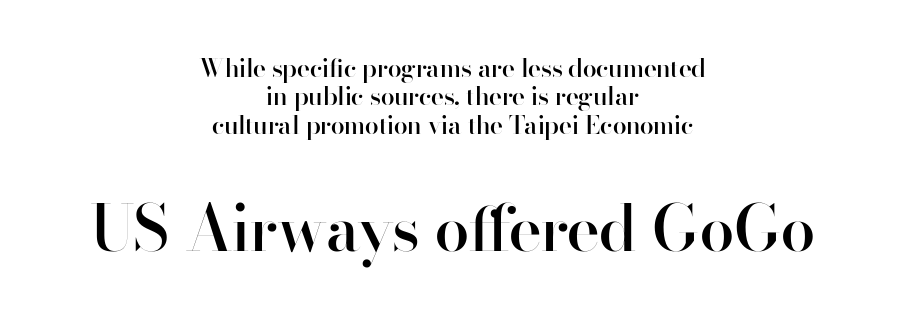
Q: Is the text bold? A: Semi-bold.
Q: Is the text italic (slanted)? A: No, it is upright.
Q: Is the typeface a serif or a sans-serif typeface? A: Sans-serif.
Q: Is the text underlined? A: No.
Q: How is the paragraph aligned? A: Centered.
Q: Is the spacing between letters normal or unusually wide? A: Normal.
Q: Is the spacing between lines tight, normal or loose? A: Tight.
Q: Which block of text is set in a larger size, the first (top) or the second (bottom)? A: The second (bottom) one.
Q: Width (condensed, normal, or wide)? A: Normal.
Q: Stroke contrast? A: High.
Q: x-height? A: Small.
Q: Monospaced? A: No.
